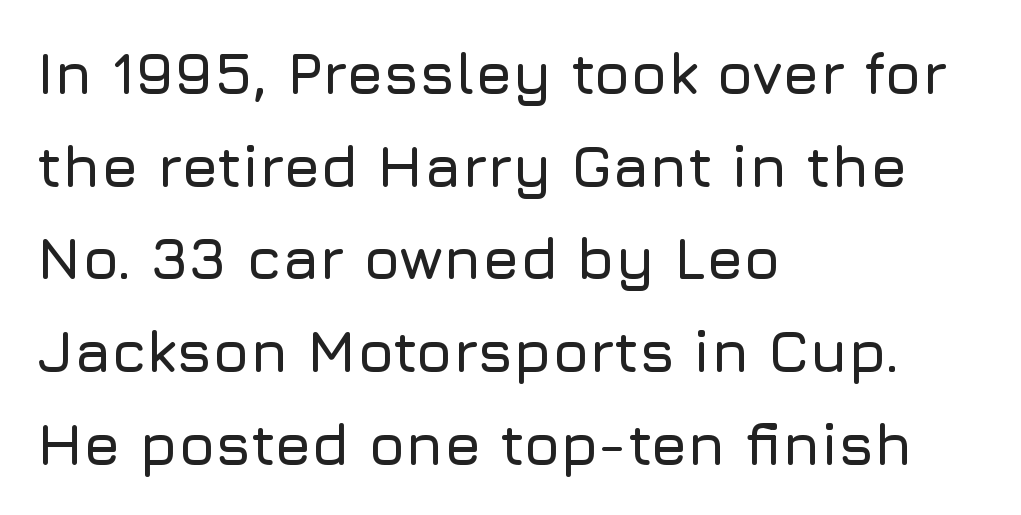
Q: Is the text italic (slanted)? A: No, it is upright.
Q: Is the typeface a serif or a sans-serif typeface? A: Sans-serif.
Q: Is the text underlined? A: No.
Q: How is the paragraph aligned? A: Left-aligned.
Q: Is the spacing between letters normal or unusually wide? A: Normal.
Q: Is the spacing between lines tight, normal or loose? A: Normal.
Q: Width (condensed, normal, or wide)? A: Normal.
Q: Stroke contrast? A: Low.
Q: x-height? A: Medium.
Q: Monospaced? A: No.
